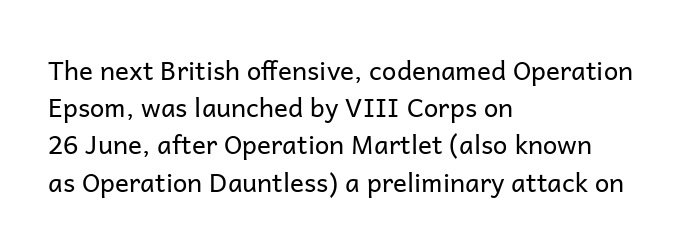
Q: Is the text bold? A: No.
Q: Is the text italic (slanted)? A: No, it is upright.
Q: Is the text underlined? A: No.
Q: How is the paragraph aligned? A: Left-aligned.
Q: Is the spacing between letters normal or unusually wide? A: Normal.
Q: Is the spacing between lines tight, normal or loose? A: Normal.
